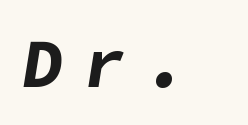
The passage shown is emphatically bold. These lines have a slow, spaced-out rhythm from letter to letter. Unmarked baselines from the first word to the last. You can tell it's italic because the verticals aren't actually vertical.
